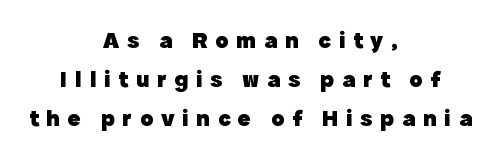
Q: Is the text bold? A: Yes.
Q: Is the text italic (slanted)? A: No, it is upright.
Q: Is the text underlined? A: No.
Q: How is the paragraph aligned? A: Centered.
Q: Is the spacing between letters normal or unusually wide? A: Unusually wide.
Q: Is the spacing between lines tight, normal or loose? A: Normal.
